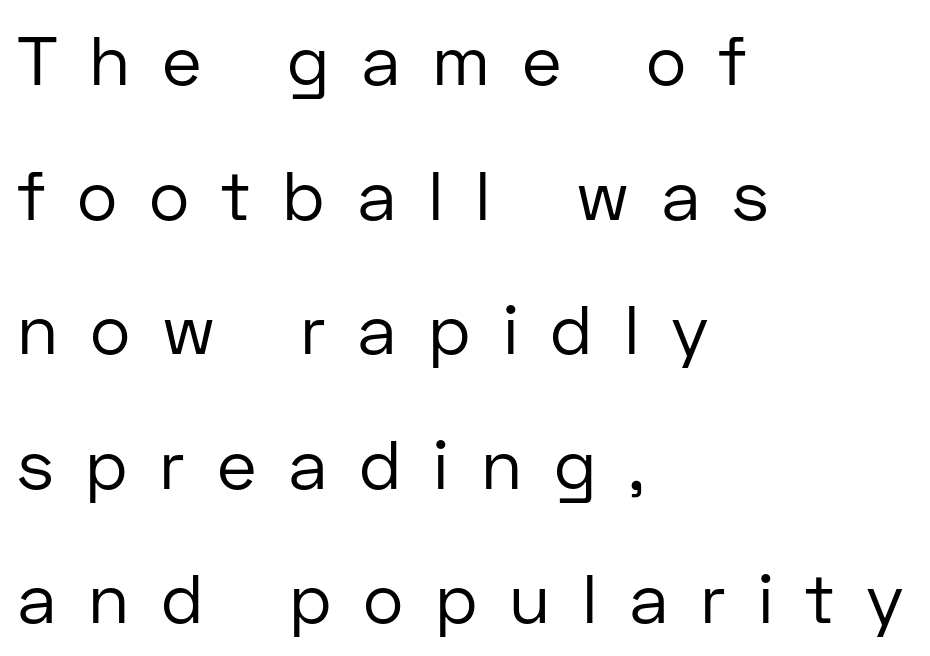
Is the type heavy? It reads as light-to-regular instead. A sans-serif font was chosen for this passage. Alignment: flush left. Is the letter spacing exaggerated? Yes — the characters are pushed far apart. The passage shown is not underscored anywhere. Vertically, the passage feels expansive, rows floating well apart.
